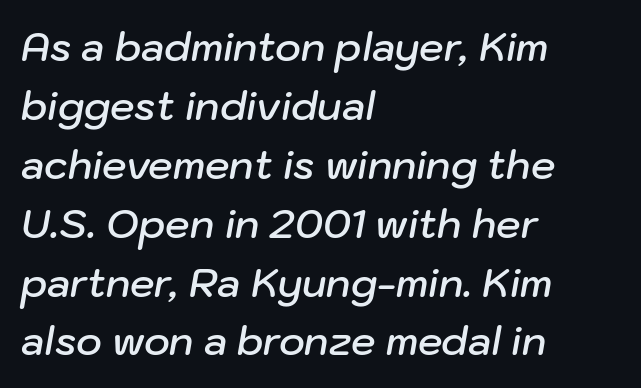
The lettering tilts uniformly, giving the passage an italic look. This sample has the flowing, uneven cadence of proportional lettering. Glyph-to-glyph distance matches everyday printed text. The lines in this sample share a left origin and differ only in where they stop. The passage shown is not underscored anywhere.
